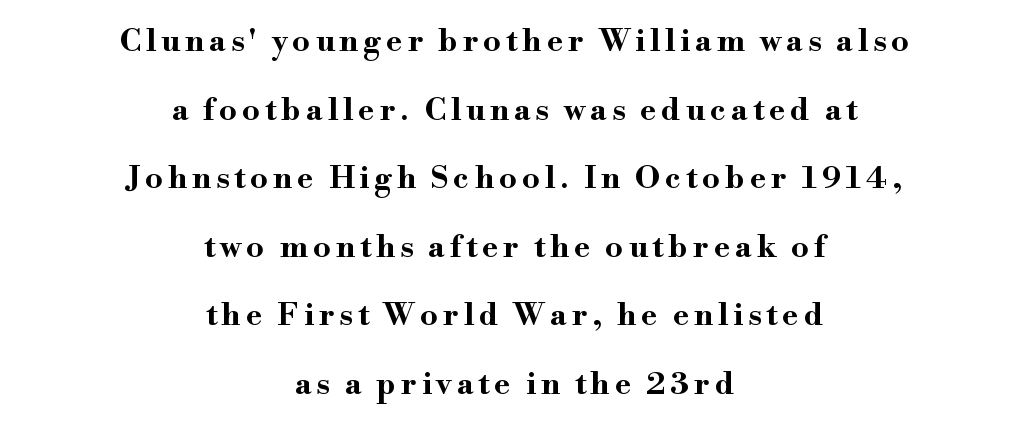
The image shows 31 px bold, wide serif type, upright; set centered, loose line spacing (2.21x), not underlined; high stroke contrast and a small x-height.
